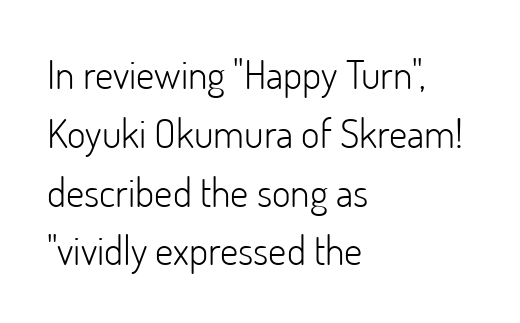
The typeface has the unassuming heft of standard copy or less. Reading down the column, the eye jumps a familiar distance to each next line. The tracking reads as untouched default to a designer's eye. Nope, no serifs anywhere on these letters. Style check: upright.
